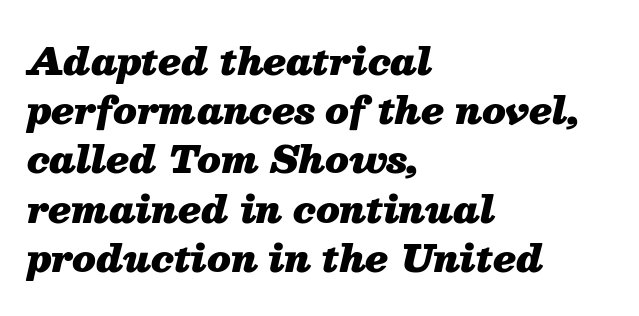
The image shows 37 px heavy type, italic (leaning right); set left-aligned, normal line spacing (1.33x), normal letter spacing, not underlined; medium stroke contrast and a medium x-height.
